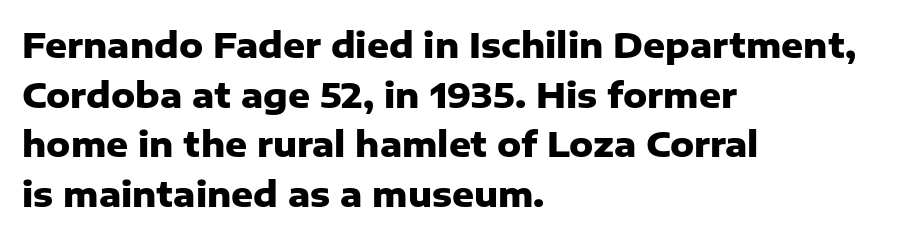
{"serif": "no", "italic": "no", "bold": "yes", "weight": "heavy", "width": "normal", "stroke_contrast": "low", "x_height": "medium", "monospaced": "no", "underline": "no", "align": "left", "line_spacing": "normal", "line_spacing_ratio": 1.46, "letter_spacing": "normal", "letter_spacing_em": 0.0, "glyph_px": 34}
